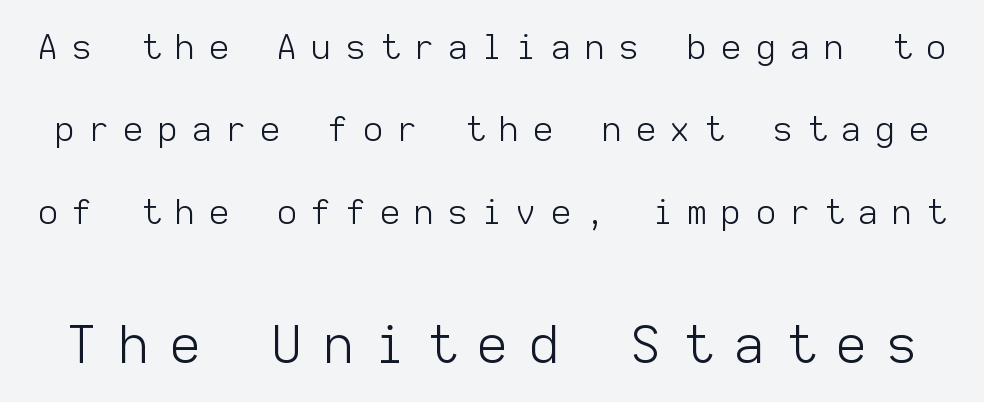
{"serif": "no", "italic": "no", "bold": "no", "weight": "light", "width": "normal", "stroke_contrast": "low", "x_height": "medium", "monospaced": "yes", "underline": "no", "line_spacing": "loose", "line_spacing_ratio": 2.42, "letter_spacing": "wide", "letter_spacing_em": 0.43, "larger_block": "second", "size_ratio": 1.5, "glyph_px": 51}
